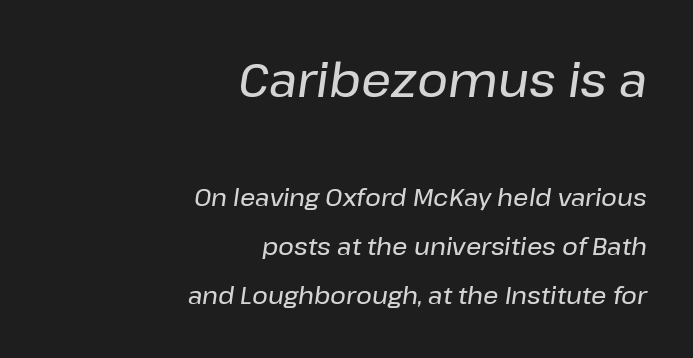
Which chunk is bigger? The first one — the top block dwarfs the bottom. Unmarked baselines from the first word to the last. The leading is generous, giving the passage an open texture. Spacing between characters is what you'd get straight out of the box. Line endings align vertically; line beginnings do not.
